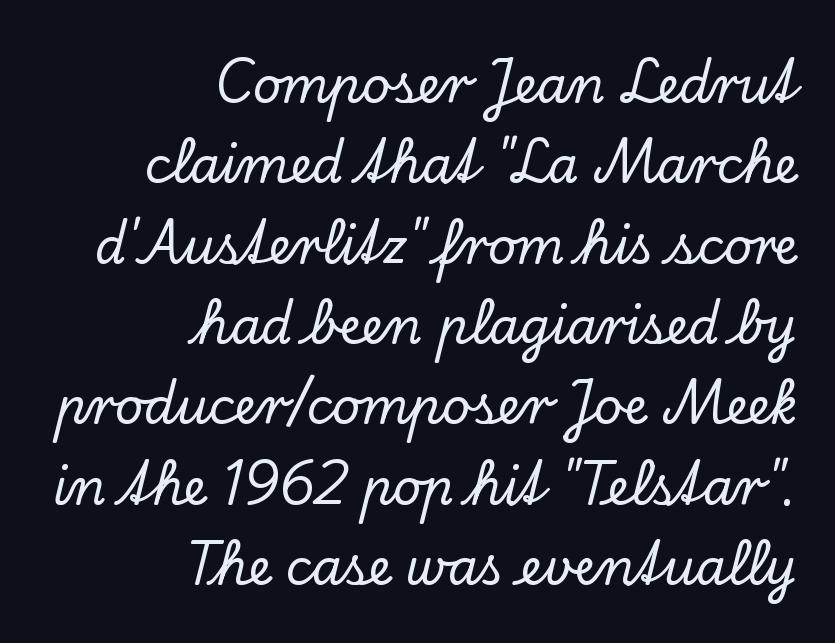
Q: Is the text italic (slanted)? A: Yes.
Q: Is the typeface a serif or a sans-serif typeface? A: Serif.
Q: Is the text underlined? A: No.
Q: How is the paragraph aligned? A: Right-aligned.
Q: Is the spacing between letters normal or unusually wide? A: Normal.
Q: Is the spacing between lines tight, normal or loose? A: Normal.
Q: Width (condensed, normal, or wide)? A: Normal.
Q: Stroke contrast? A: Low.
Q: x-height? A: Small.
Q: Monospaced? A: No.
